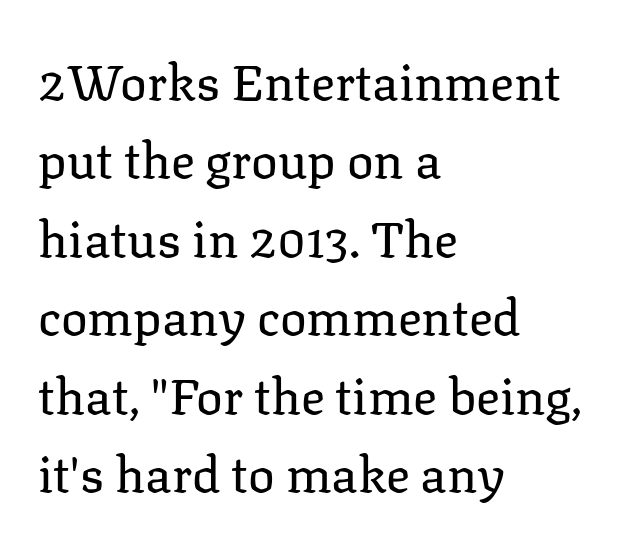
The image shows 50 px regular-weight serif type, upright; set left-aligned, normal line spacing (1.57x), normal letter spacing, not underlined; low stroke contrast and a medium x-height.
